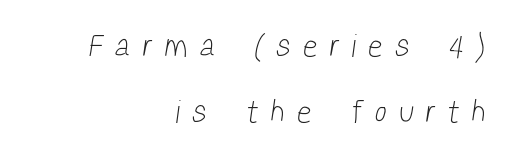
{"serif": "no", "bold": "no", "weight": "light", "width": "condensed", "stroke_contrast": "low", "x_height": "medium", "monospaced": "no", "underline": "no", "align": "right", "line_spacing": "loose", "line_spacing_ratio": 2.05, "letter_spacing": "wide", "letter_spacing_em": 0.45, "glyph_px": 32}
